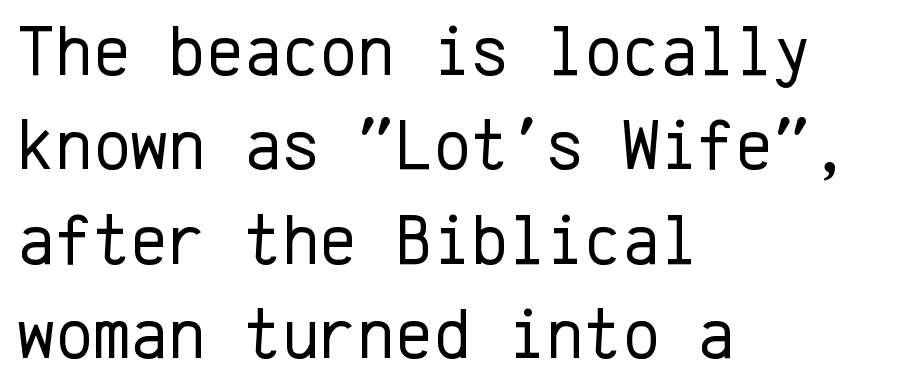
These lines were composed using upright roman letters. Compared with a typical body face, this is equally light or lighter still. Font category for this specimen: sans-serif. Default kerning and tracking; the words read as compact shapes. This rendering features lettering with no underline. What's the leading like? Ordinary, nothing unusual.
